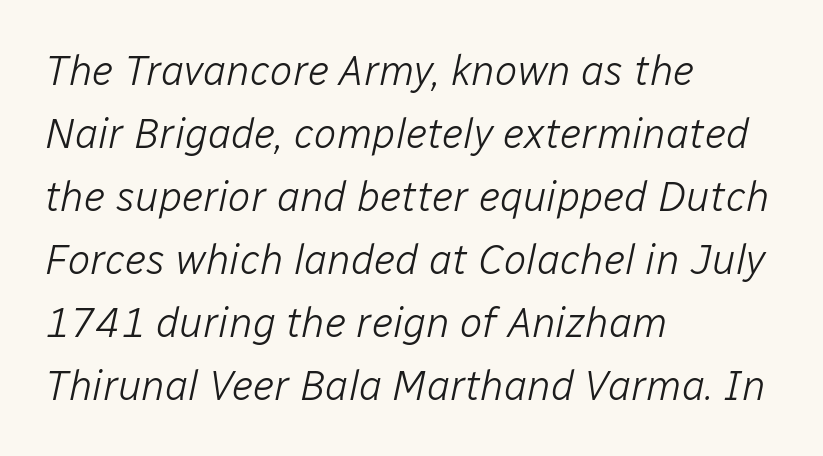
Q: Is the text bold? A: No.
Q: Is the text italic (slanted)? A: Yes, it leans right by about 12 degrees.
Q: Is the text underlined? A: No.
Q: How is the paragraph aligned? A: Left-aligned.
Q: Is the spacing between letters normal or unusually wide? A: Normal.
Q: Is the spacing between lines tight, normal or loose? A: Normal.
Q: Width (condensed, normal, or wide)? A: Normal.
Q: Stroke contrast? A: Low.
Q: x-height? A: Medium.
Q: Monospaced? A: No.
